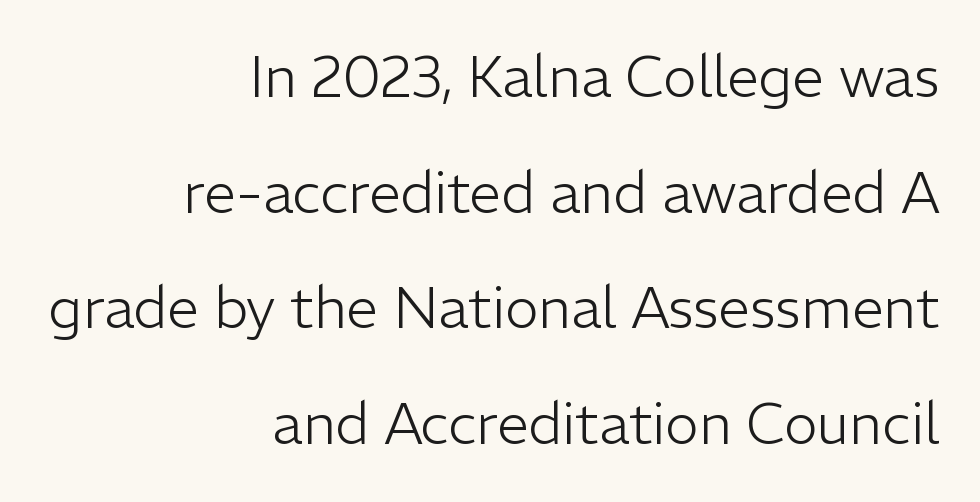
Q: Is the text bold? A: No.
Q: Is the text italic (slanted)? A: No, it is upright.
Q: Is the typeface a serif or a sans-serif typeface? A: Sans-serif.
Q: Is the text underlined? A: No.
Q: How is the paragraph aligned? A: Right-aligned.
Q: Is the spacing between letters normal or unusually wide? A: Normal.
Q: Is the spacing between lines tight, normal or loose? A: Loose.
Q: Width (condensed, normal, or wide)? A: Normal.
Q: Stroke contrast? A: Low.
Q: x-height? A: Medium.
Q: Monospaced? A: No.
